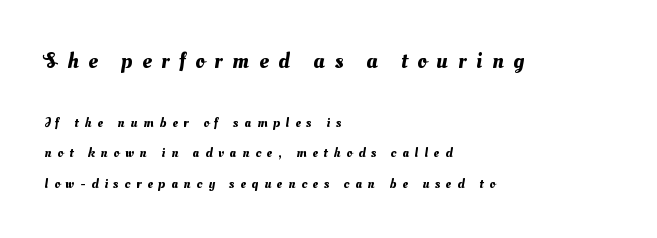
In this sample the first text group is rendered at the bigger scale. The space beneath each line is pristine and unruled. The typesetter chose a ragged-right arrangement here. Display-style spreading of the glyphs; the letterfit is very open. Whoever set this chose breathing room over compactness in the vertical rhythm.
